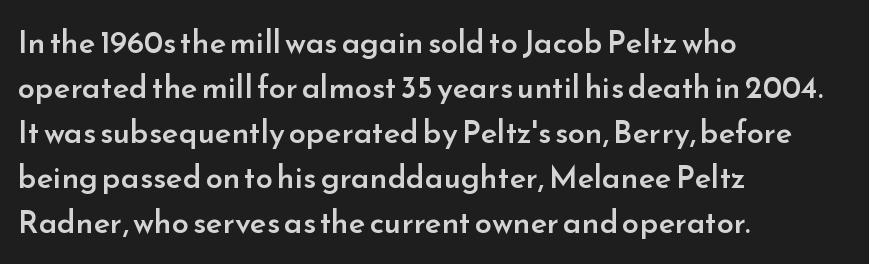
Bare-footed words on every line. The passage is arranged the way most books set body copy — flush left. Note the varied advance widths — an 'i' is clearly narrower than an 'm'. The vertical gap from one line to the next is medium. Examine the stroke ends and you'll find no serifs.
